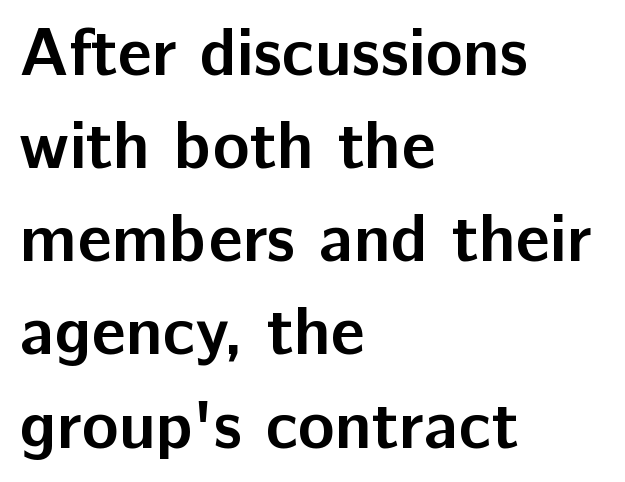
{"serif": "no", "italic": "no", "bold": "yes", "weight": "semibold", "width": "normal", "stroke_contrast": "low", "x_height": "medium", "monospaced": "no", "underline": "no", "align": "left", "line_spacing": "normal", "line_spacing_ratio": 1.37, "letter_spacing": "normal", "letter_spacing_em": 0.0, "glyph_px": 68}
